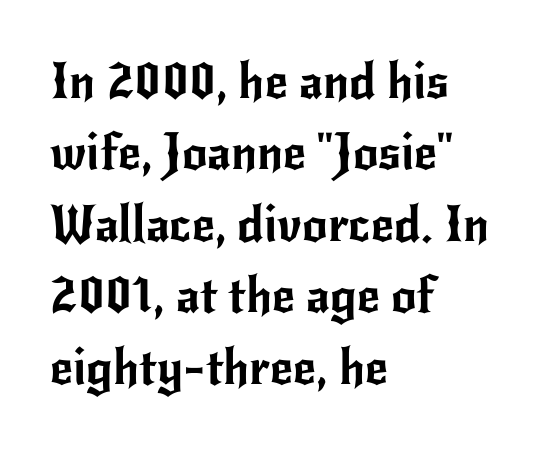
The rendering uses natural spacing where letterforms have individual widths. Serifs: no, the terminals of the letterforms are clean. Rows of type keep a routine distance in the vertical direction. Vertical strokes here are truly vertical.
